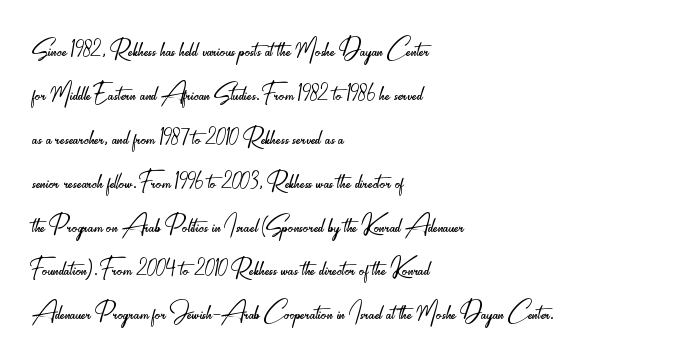
Q: Is the text bold? A: No.
Q: Is the text italic (slanted)? A: Yes.
Q: Is the typeface a serif or a sans-serif typeface? A: Sans-serif.
Q: Is the text underlined? A: No.
Q: How is the paragraph aligned? A: Left-aligned.
Q: Is the spacing between letters normal or unusually wide? A: Normal.
Q: Is the spacing between lines tight, normal or loose? A: Normal.
Q: Width (condensed, normal, or wide)? A: Condensed.
Q: Stroke contrast? A: Low.
Q: x-height? A: Small.
Q: Monospaced? A: No.
